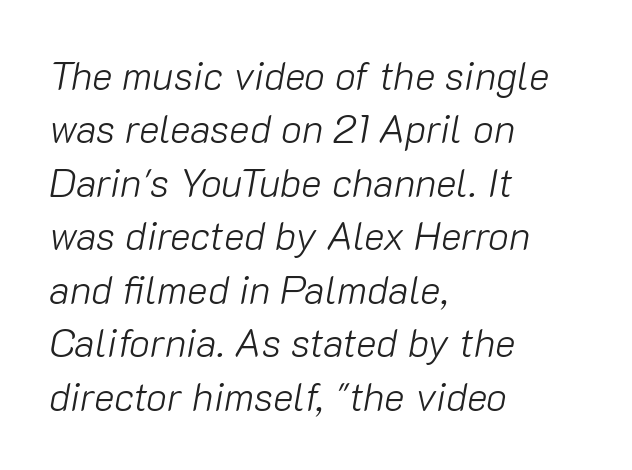
{"italic": "yes", "lean": "right", "slant_degrees": 10, "bold": "no", "weight": "light", "width": "normal", "stroke_contrast": "low", "x_height": "medium", "monospaced": "no", "underline": "no", "align": "left", "line_spacing": "normal", "line_spacing_ratio": 1.37, "letter_spacing": "normal", "letter_spacing_em": 0.0, "glyph_px": 39}
